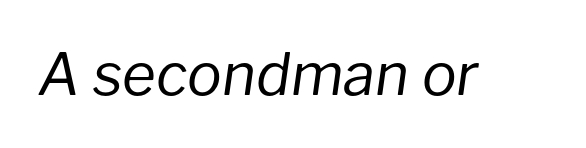
{"italic": "yes", "lean": "right", "slant_degrees": 8, "bold": "no", "weight": "regular", "width": "normal", "stroke_contrast": "low", "x_height": "medium", "monospaced": "no", "underline": "no", "letter_spacing": "normal", "letter_spacing_em": 0.0, "glyph_px": 58}
